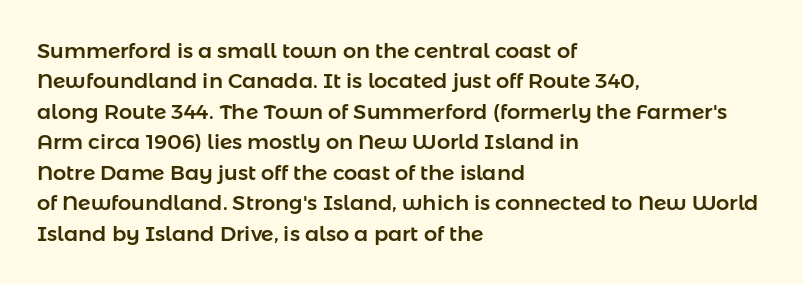
Q: Is the text italic (slanted)? A: No, it is upright.
Q: Is the text underlined? A: No.
Q: How is the paragraph aligned? A: Left-aligned.
Q: Is the spacing between letters normal or unusually wide? A: Normal.
Q: Is the spacing between lines tight, normal or loose? A: Normal.
